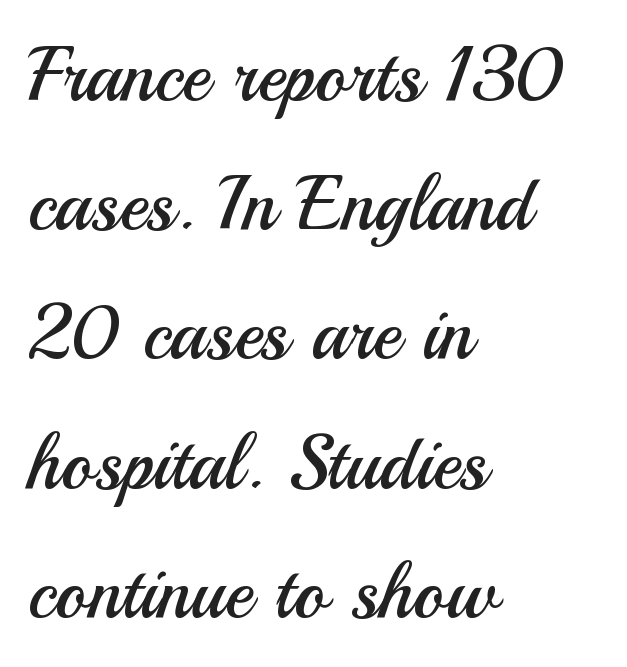
{"serif": "no", "bold": "no", "weight": "regular", "width": "normal", "stroke_contrast": "medium", "x_height": "small", "monospaced": "no", "underline": "no", "align": "left", "line_spacing": "normal", "line_spacing_ratio": 1.7, "letter_spacing": "normal", "letter_spacing_em": 0.0, "glyph_px": 76}
